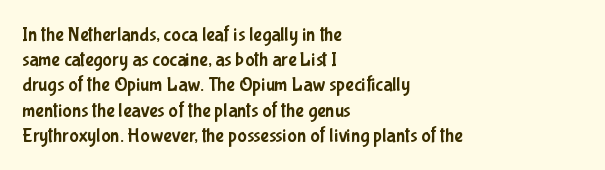
These lines keep a tight, regular rhythm from letter to letter. Successive baselines arrive at the customary interval. Unmarked baselines from the first word to the last. Casual observation: everything's shoved over to the left. This sample uses an upright cut, with every glyph sitting square on the baseline.
